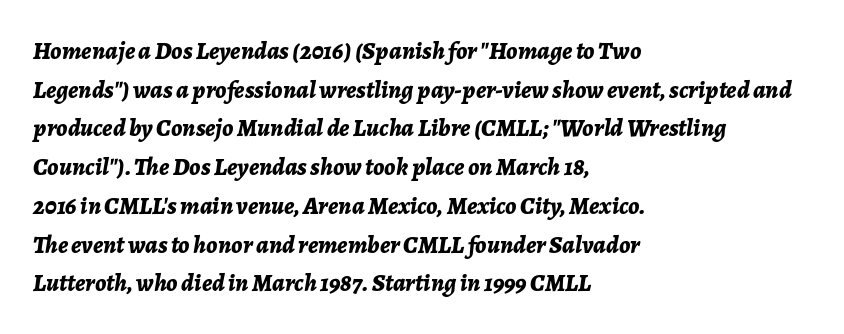
Q: Is the text bold? A: Yes.
Q: Is the text italic (slanted)? A: Yes, it leans right by about 7 degrees.
Q: Is the text underlined? A: No.
Q: How is the paragraph aligned? A: Left-aligned.
Q: Is the spacing between letters normal or unusually wide? A: Normal.
Q: Is the spacing between lines tight, normal or loose? A: Normal.
